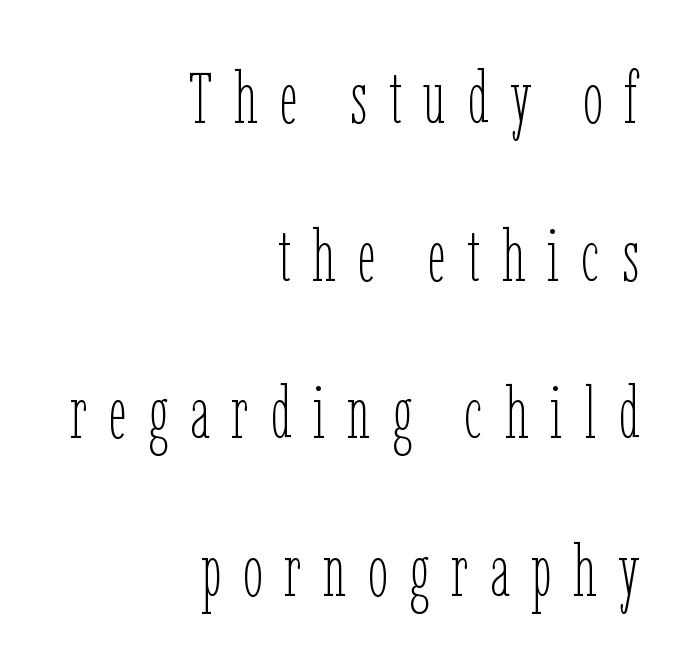
Each row of text sits above clean, open space. Loosely led — the rows are spread out. These lines are rendered in a variable-pitch font. Posture: vertical.
